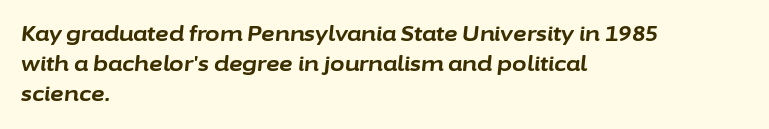
{"italic": "yes", "lean": "right", "slant_degrees": 6, "bold": "yes", "underline": "no", "align": "left", "line_spacing": "normal", "line_spacing_ratio": 1.44, "letter_spacing": "normal", "letter_spacing_em": 0.0, "glyph_px": 21}
